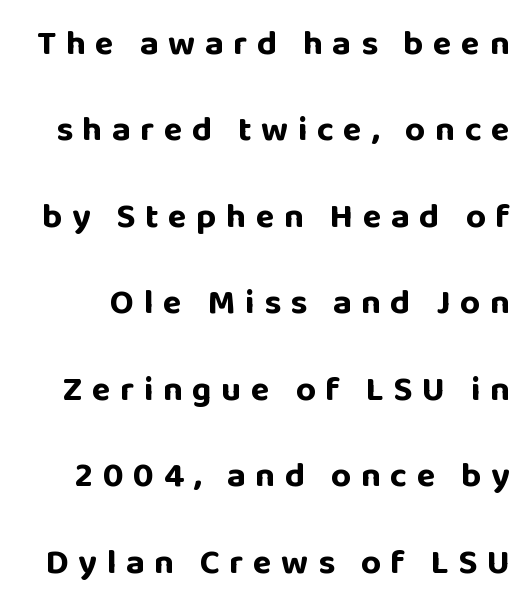
A typesetter would call this heavily tracked-out type. The specimen reads as upright at a glance. Compared with an ordinary text face, these strokes are far heavier — a full bold. Check the space under the baseline: it is left empty.
